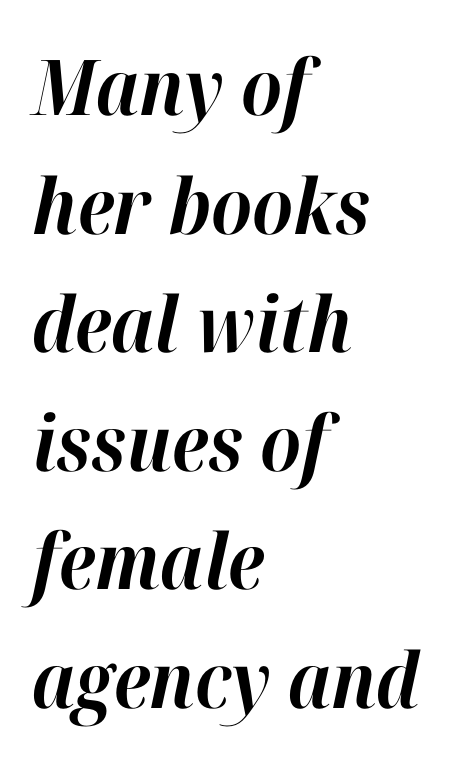
The image shows 77 px bold type, italic (leaning right); set left-aligned, normal line spacing (1.54x), normal letter spacing, not underlined; high stroke contrast and a medium x-height.
